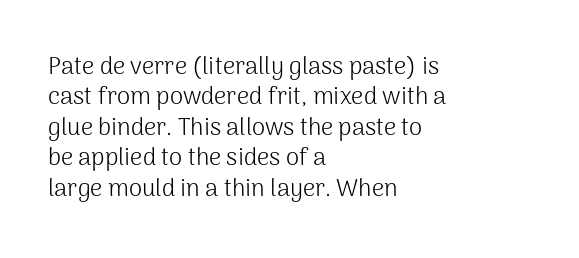
The image shows 24 px text type, upright; set left-aligned, normal line spacing (1.27x), normal letter spacing, not underlined.
